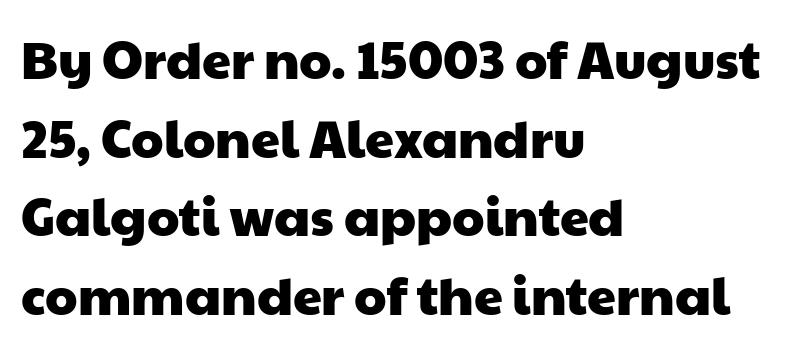
Q: Is the typeface a serif or a sans-serif typeface? A: Sans-serif.
Q: Is the text underlined? A: No.
Q: How is the paragraph aligned? A: Left-aligned.
Q: Is the spacing between letters normal or unusually wide? A: Normal.
Q: Is the spacing between lines tight, normal or loose? A: Normal.
Q: Width (condensed, normal, or wide)? A: Wide.
Q: Stroke contrast? A: Low.
Q: x-height? A: Medium.
Q: Monospaced? A: No.
